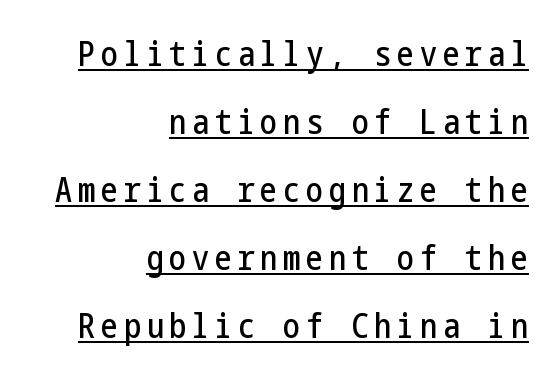
The image shows 34 px condensed sans-serif type, upright; set right-aligned, loose line spacing (2.0x), underlined; low stroke contrast and a medium x-height.
